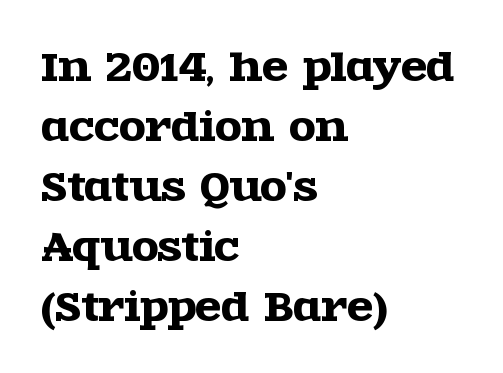
{"serif": "yes", "italic": "no", "width": "wide", "x_height": "large", "monospaced": "no", "underline": "no", "align": "left", "line_spacing": "normal", "line_spacing_ratio": 1.58, "letter_spacing": "normal", "letter_spacing_em": 0.0, "glyph_px": 38}
